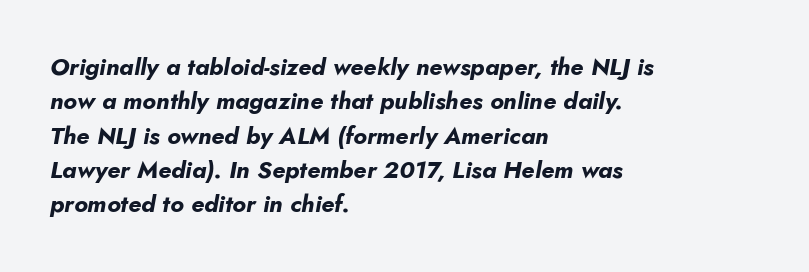
The image shows 24 px bold type, italic (leaning right); set left-aligned, normal line spacing (1.43x), normal letter spacing, not underlined.
